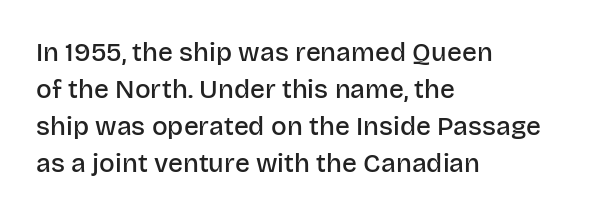
Successive baselines arrive at the customary interval. What weight is shown? A semibold, between regular and bold. The baseline area is clear. Compared with typical body copy, the letter spacing here is the same. When letters stand straight like this, we call the style roman or upright.
